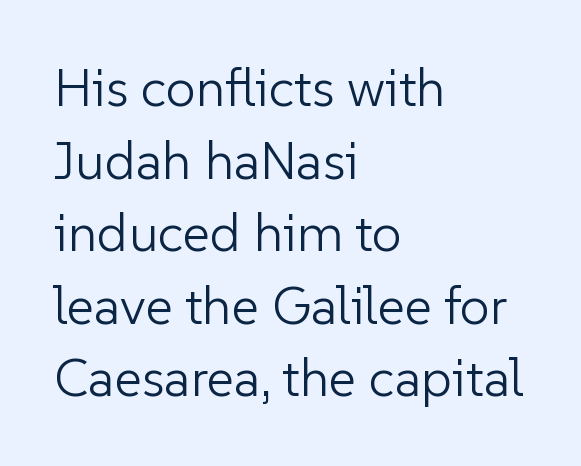
The image shows 53 px light sans-serif type, upright; set left-aligned, normal line spacing (1.37x), normal letter spacing, not underlined; low stroke contrast and a medium x-height.
